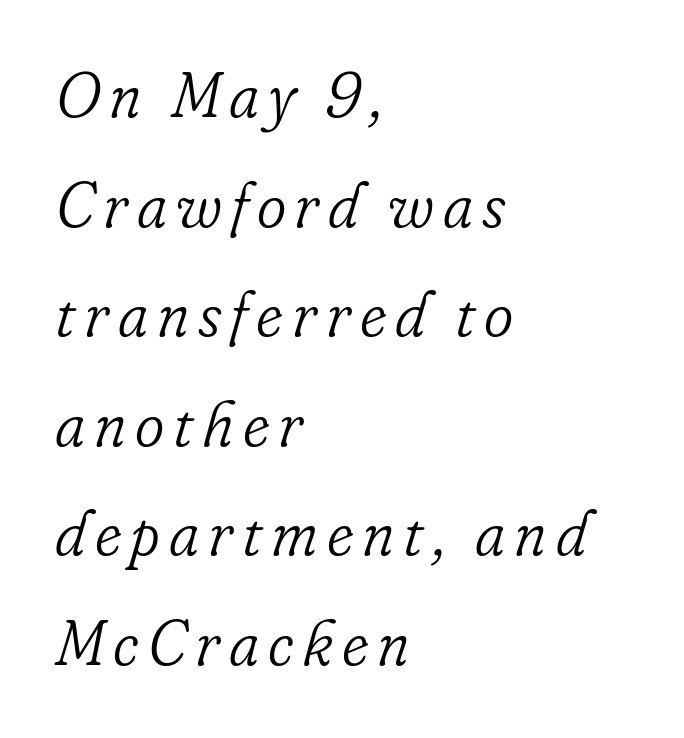
Q: Is the text bold? A: No.
Q: Is the text italic (slanted)? A: Yes, it leans right by about 16 degrees.
Q: Is the typeface a serif or a sans-serif typeface? A: Serif.
Q: Is the text underlined? A: No.
Q: How is the paragraph aligned? A: Left-aligned.
Q: Width (condensed, normal, or wide)? A: Normal.
Q: Stroke contrast? A: Low.
Q: x-height? A: Small.
Q: Monospaced? A: No.
